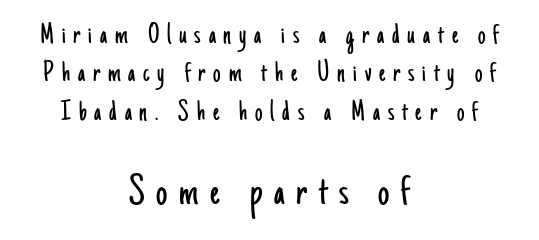
A sans-serif font was chosen for this passage. Is the letter spacing exaggerated? Yes — the characters are pushed far apart. Both edges are ragged and mirror each other, which tells us the setting is centered. The letterforms sit at book weight or below. This sample has the flowing, uneven cadence of proportional lettering.
